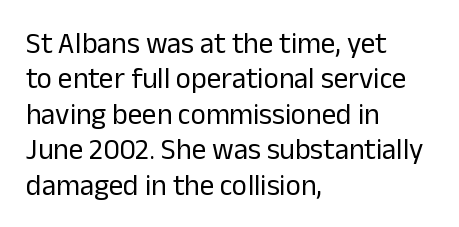
The image shows 29 px regular-weight sans-serif type, upright; set left-aligned, line spacing 1.22x, normal letter spacing, not underlined; low stroke contrast and a medium x-height.
